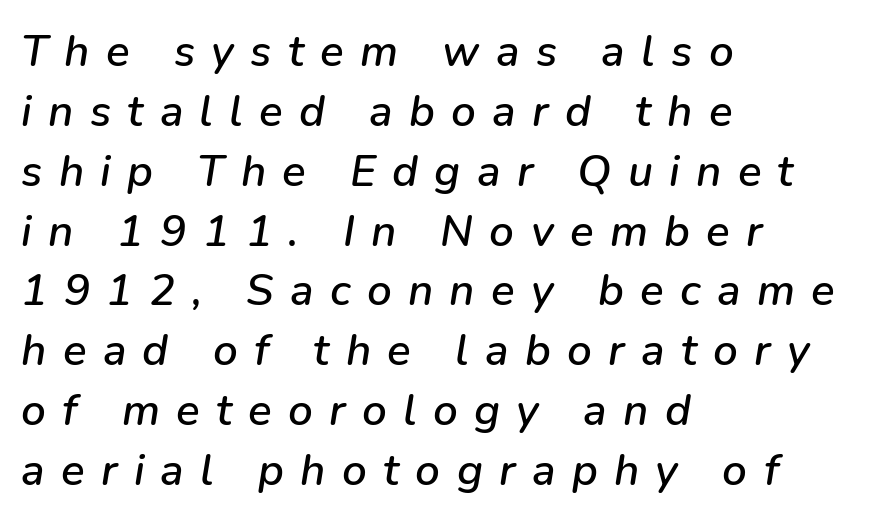
{"italic": "yes", "lean": "right", "slant_degrees": 9, "width": "normal", "stroke_contrast": "low", "x_height": "medium", "monospaced": "no", "underline": "no", "align": "left", "line_spacing": "normal", "line_spacing_ratio": 1.36, "letter_spacing": "wide", "letter_spacing_em": 0.37, "glyph_px": 44}
